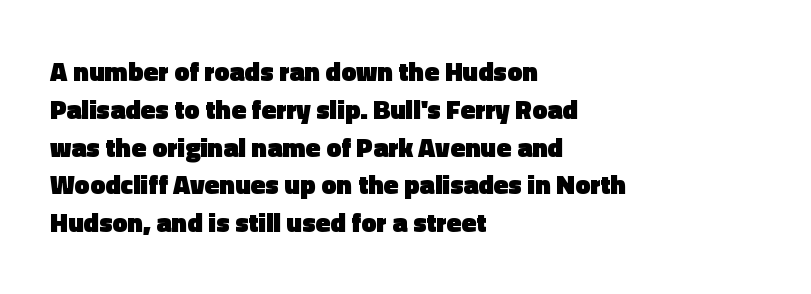
Line spacing here is normal. The baseline area is clear. This sample uses an upright cut, with every glyph sitting square on the baseline. These lines keep a tight, regular rhythm from letter to letter. Line beginnings align vertically; line endings do not.
